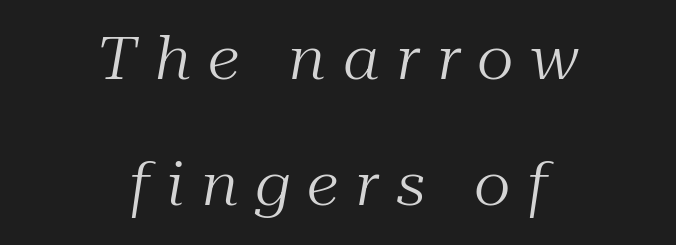
{"serif": "yes", "italic": "yes", "lean": "right", "slant_degrees": 10, "bold": "no", "weight": "regular", "width": "normal", "stroke_contrast": "medium", "x_height": "medium", "monospaced": "no", "underline": "no", "align": "center", "line_spacing": "loose", "line_spacing_ratio": 2.17, "letter_spacing": "wide", "letter_spacing_em": 0.29, "glyph_px": 58}
